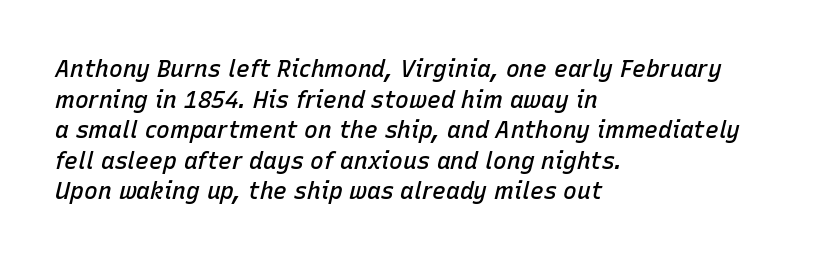
{"italic": "yes", "lean": "right", "slant_degrees": 15, "bold": "semi", "underline": "no", "align": "left", "line_spacing": "normal", "line_spacing_ratio": 1.33, "letter_spacing": "normal", "letter_spacing_em": 0.0, "glyph_px": 23}
